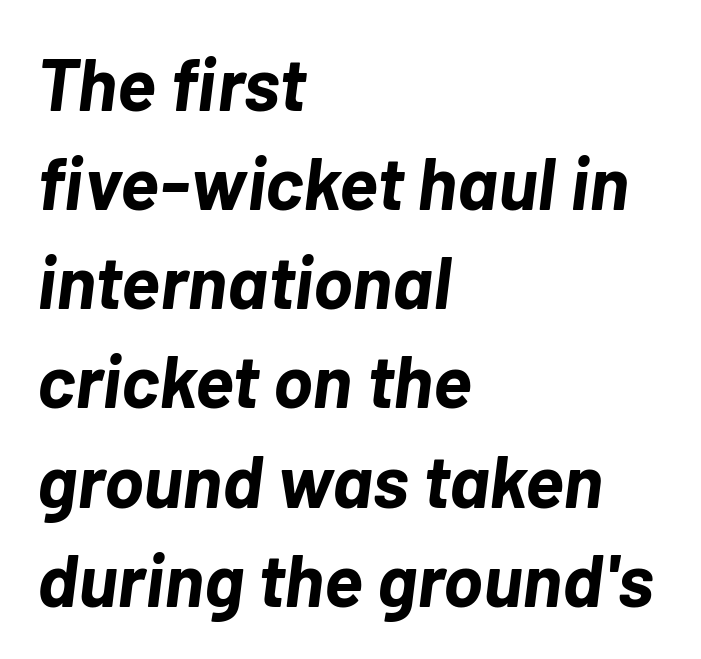
The designer left line spacing at the default. Each line starts at the same left margin while the right side varies. Plenty of ink on the page — the face is bold. The foot of each line stays bare and open. Between one letter and the next there's only the usual sliver of space. Every character sits at an angle, as italics do.
